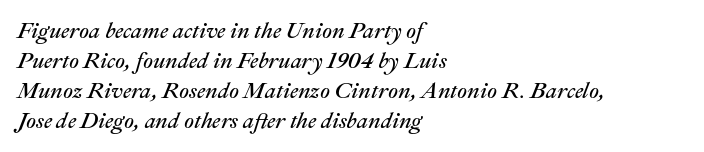
{"italic": "yes", "lean": "right", "slant_degrees": 22, "bold": "no", "underline": "no", "align": "left", "line_spacing": "normal", "line_spacing_ratio": 1.36, "letter_spacing": "normal", "letter_spacing_em": 0.0, "glyph_px": 22}
